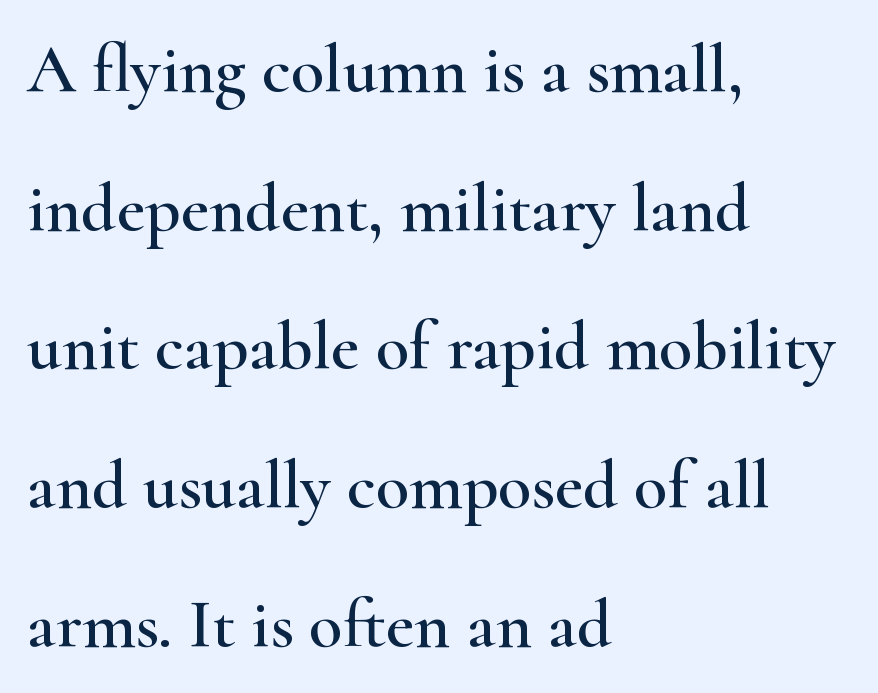
{"serif": "yes", "italic": "no", "width": "wide", "stroke_contrast": "high", "x_height": "small", "monospaced": "no", "underline": "no", "align": "left", "line_spacing": "loose", "line_spacing_ratio": 2.01, "letter_spacing": "normal", "letter_spacing_em": 0.0, "glyph_px": 69}
